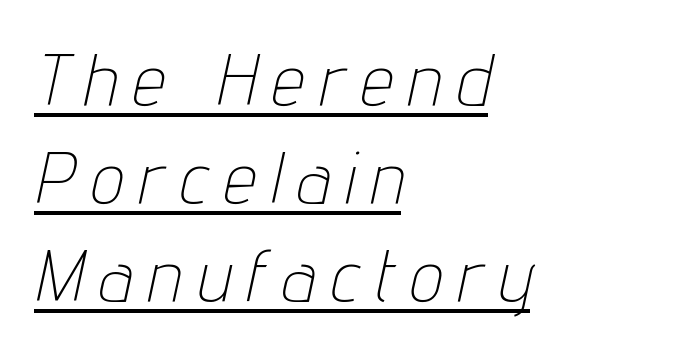
{"italic": "yes", "lean": "right", "slant_degrees": 12, "bold": "no", "weight": "thin", "width": "condensed", "stroke_contrast": "low", "x_height": "medium", "monospaced": "no", "underline": "yes", "align": "left", "line_spacing": "normal", "line_spacing_ratio": 1.34, "letter_spacing": "wide", "letter_spacing_em": 0.23, "glyph_px": 73}
